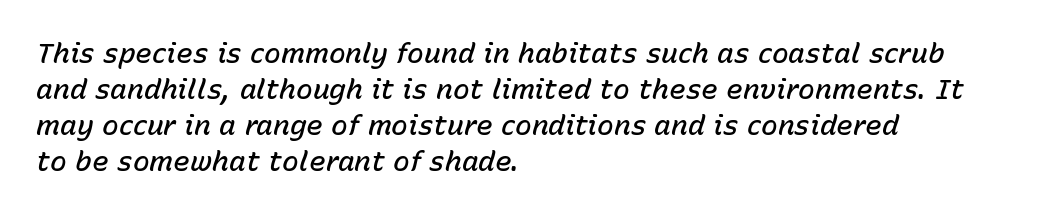
The passage shown stacks its lines at a standard gap. Looks like regular typesetting: each glyph gets only the width it needs. Descenders are the only things crossing below the line. Does the copy run flush right? No — it runs flush left.
